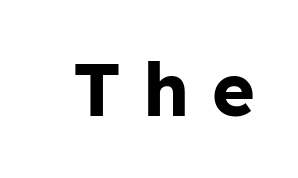
In terms of posture, this sample is upright. Looks like regular typesetting: each glyph gets only the width it needs. The face used here has the dense, thick strokes of a bold. The passage shown is not underscored anywhere. The tracking reads as deliberately expanded to a designer's eye.
